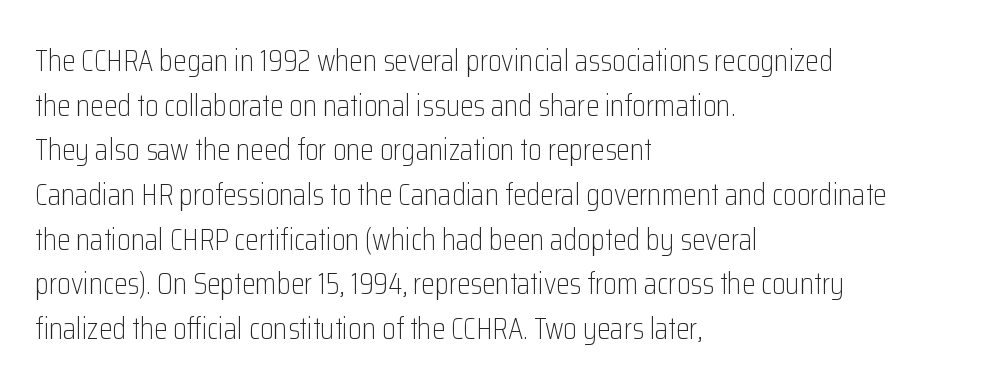
{"serif": "no", "italic": "no", "bold": "no", "weight": "light", "width": "condensed", "stroke_contrast": "low", "x_height": "medium", "monospaced": "no", "underline": "no", "align": "left", "line_spacing": "normal", "line_spacing_ratio": 1.44, "letter_spacing": "normal", "letter_spacing_em": 0.0, "glyph_px": 31}
